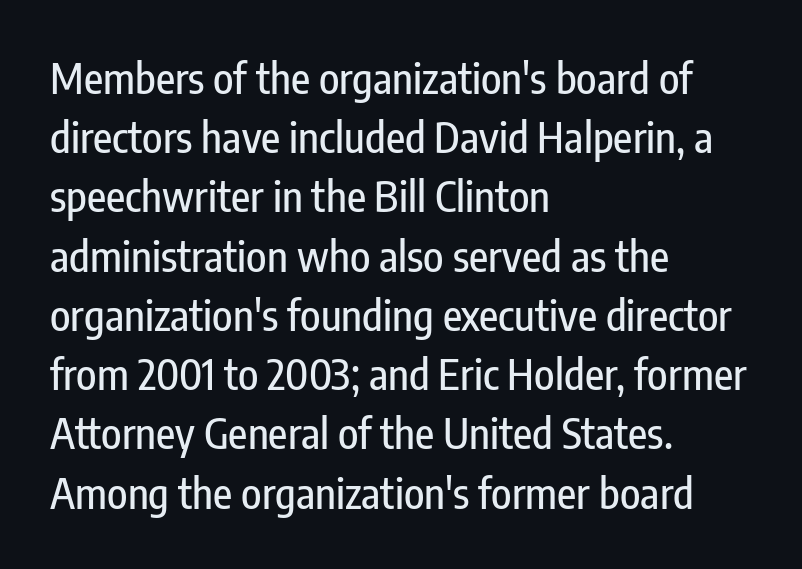
Q: Is the text italic (slanted)? A: No, it is upright.
Q: Is the typeface a serif or a sans-serif typeface? A: Sans-serif.
Q: Is the text underlined? A: No.
Q: How is the paragraph aligned? A: Left-aligned.
Q: Is the spacing between letters normal or unusually wide? A: Normal.
Q: Is the spacing between lines tight, normal or loose? A: Normal.
Q: Width (condensed, normal, or wide)? A: Condensed.
Q: Stroke contrast? A: Low.
Q: x-height? A: Medium.
Q: Monospaced? A: No.
